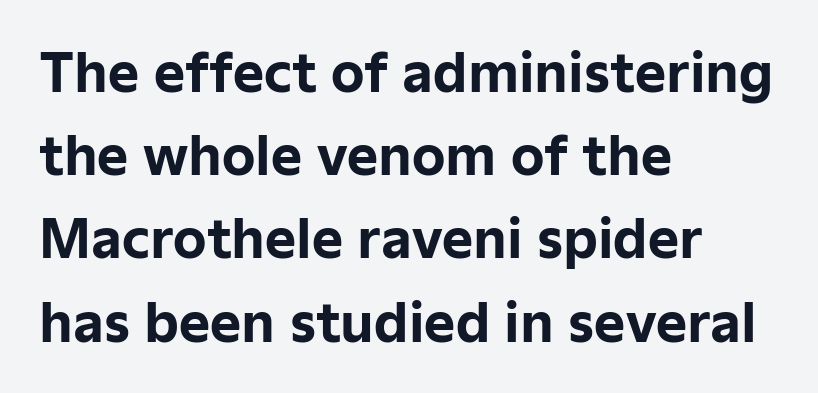
The image shows 53 px bold sans-serif type, upright; set left-aligned, normal line spacing (1.57x), normal letter spacing, not underlined; low stroke contrast and a medium x-height.
